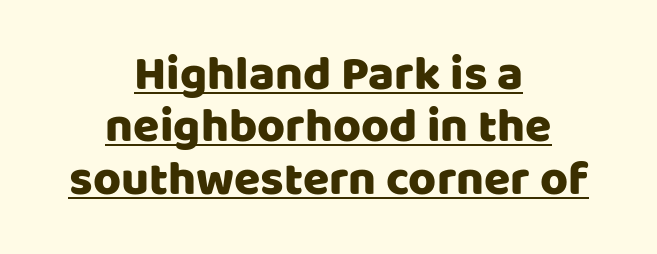
The image shows 48 px sans-serif type, upright; set centered, tight line spacing (1.09x), normal letter spacing, underlined; low stroke contrast and a large x-height.
